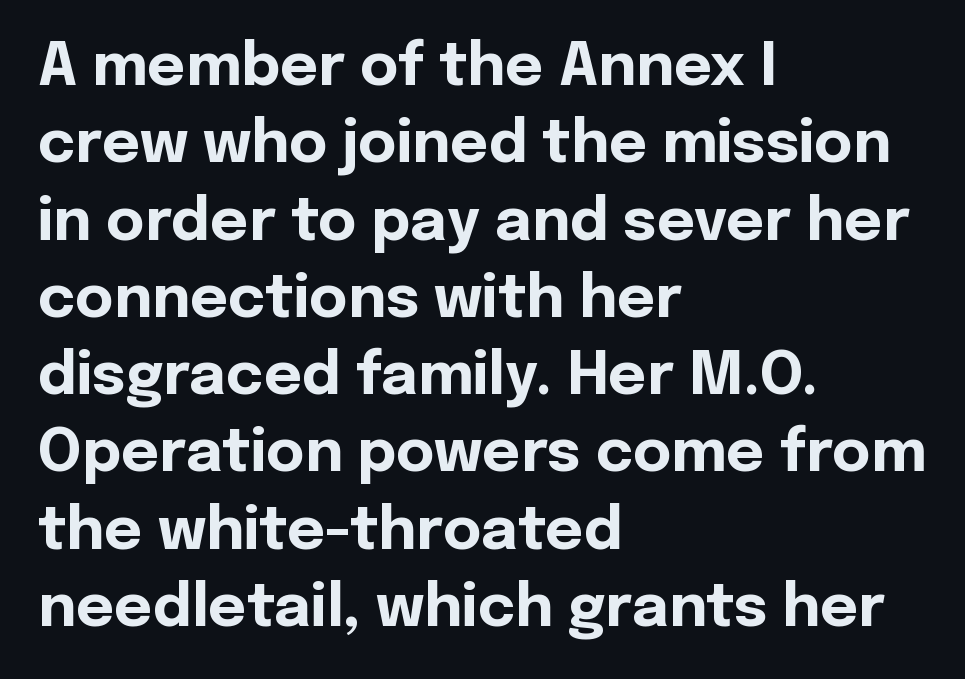
Has an underline been added? It has not. Between one letter and the next there's only the usual sliver of space. Whoever set this chose a conventional vertical rhythm. Compared with a centered layout, this one pins lines to the left instead. This sample has the flowing, uneven cadence of proportional lettering. The letters carry no serifs — their stems end cleanly without finishing strokes.
